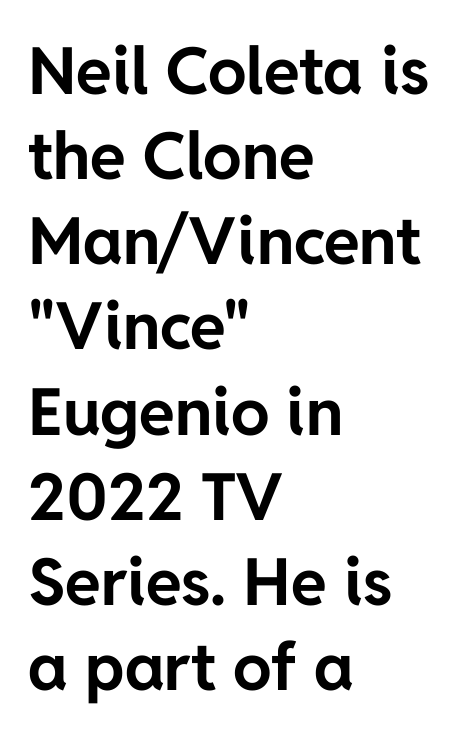
Q: Is the text bold? A: Yes.
Q: Is the text italic (slanted)? A: No, it is upright.
Q: Is the typeface a serif or a sans-serif typeface? A: Sans-serif.
Q: Is the text underlined? A: No.
Q: How is the paragraph aligned? A: Left-aligned.
Q: Is the spacing between letters normal or unusually wide? A: Normal.
Q: Is the spacing between lines tight, normal or loose? A: Normal.
Q: Width (condensed, normal, or wide)? A: Normal.
Q: Stroke contrast? A: Low.
Q: x-height? A: Medium.
Q: Monospaced? A: No.
